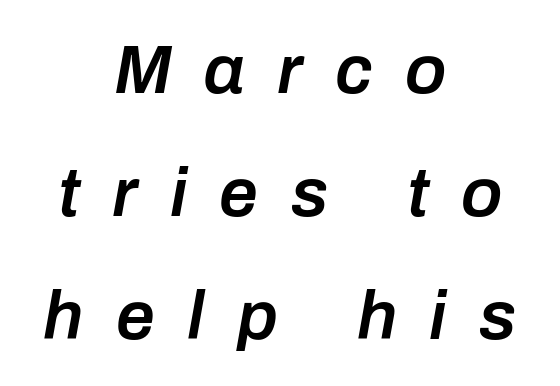
{"italic": "yes", "lean": "right", "slant_degrees": 10, "bold": "semi", "weight": "semibold", "width": "normal", "stroke_contrast": "low", "x_height": "medium", "monospaced": "no", "underline": "no", "align": "center", "line_spacing_ratio": 1.78, "letter_spacing": "wide", "letter_spacing_em": 0.47, "glyph_px": 69}
